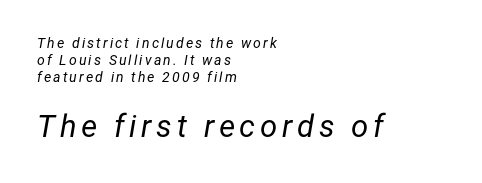
The image shows 31 px regular-weight type, italic (leaning right); set left-aligned, line spacing 1.23x, not underlined; the second (bottom) block is 2.21x larger; low stroke contrast and a medium x-height.
